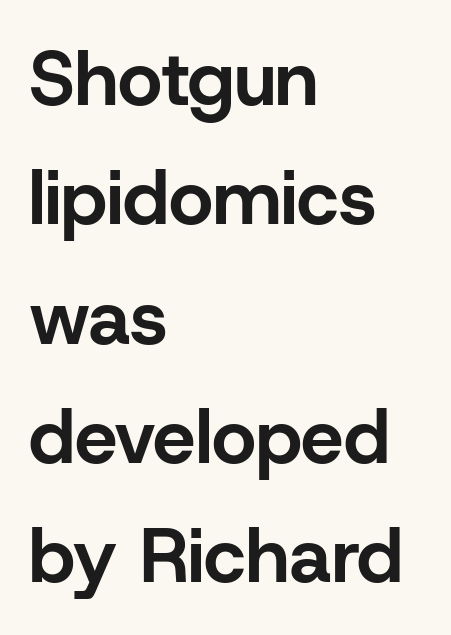
{"serif": "no", "italic": "no", "bold": "yes", "weight": "bold", "width": "normal", "stroke_contrast": "low", "x_height": "medium", "monospaced": "no", "underline": "no", "align": "left", "line_spacing": "normal", "line_spacing_ratio": 1.57, "letter_spacing": "normal", "letter_spacing_em": 0.0, "glyph_px": 76}
